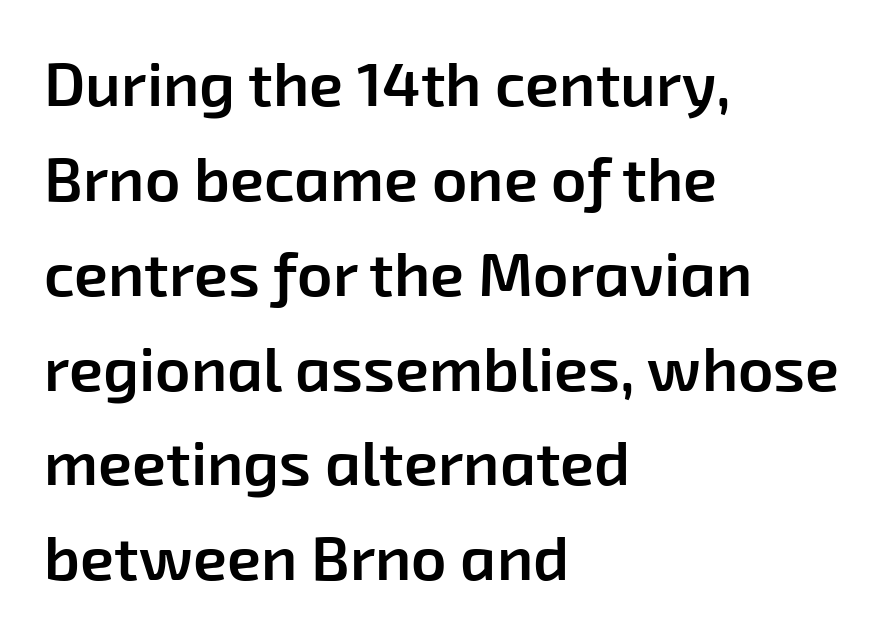
Q: Is the text bold? A: Semi-bold.
Q: Is the typeface a serif or a sans-serif typeface? A: Sans-serif.
Q: Is the text underlined? A: No.
Q: How is the paragraph aligned? A: Left-aligned.
Q: Is the spacing between letters normal or unusually wide? A: Normal.
Q: Is the spacing between lines tight, normal or loose? A: Normal.
Q: Width (condensed, normal, or wide)? A: Normal.
Q: Stroke contrast? A: Low.
Q: x-height? A: Medium.
Q: Monospaced? A: No.
